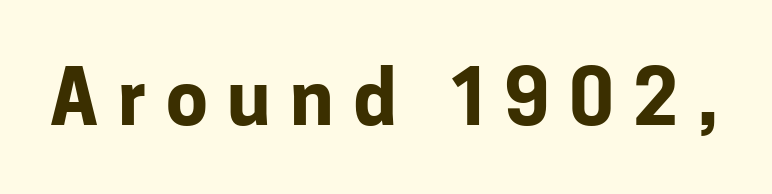
The image shows 75 px bold sans-serif type, upright; set unusually wide letter spacing (+0.26 em), not underlined; low stroke contrast and a medium x-height.
